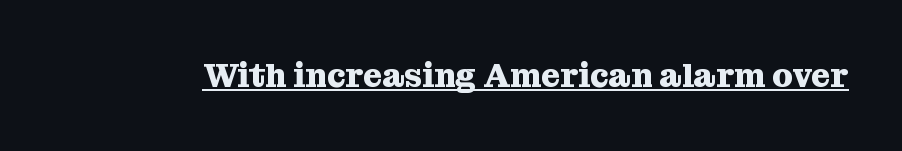
Each letter's strokes conclude with small projecting serifs. The rendering uses the underline text-decoration. Here the designer chose a conventional face with non-uniform glyph widths. The letters sit at their default tracking, neither squeezed nor spread. Ascenders rise straight up at ninety degrees. Set as a true bold cut, around the 700 mark.
